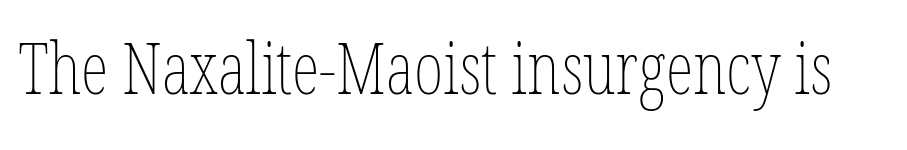
Q: Is the text bold? A: No.
Q: Is the text italic (slanted)? A: No, it is upright.
Q: Is the text underlined? A: No.
Q: Is the spacing between letters normal or unusually wide? A: Normal.
Q: Width (condensed, normal, or wide)? A: Condensed.
Q: Stroke contrast? A: Low.
Q: x-height? A: Medium.
Q: Monospaced? A: No.
